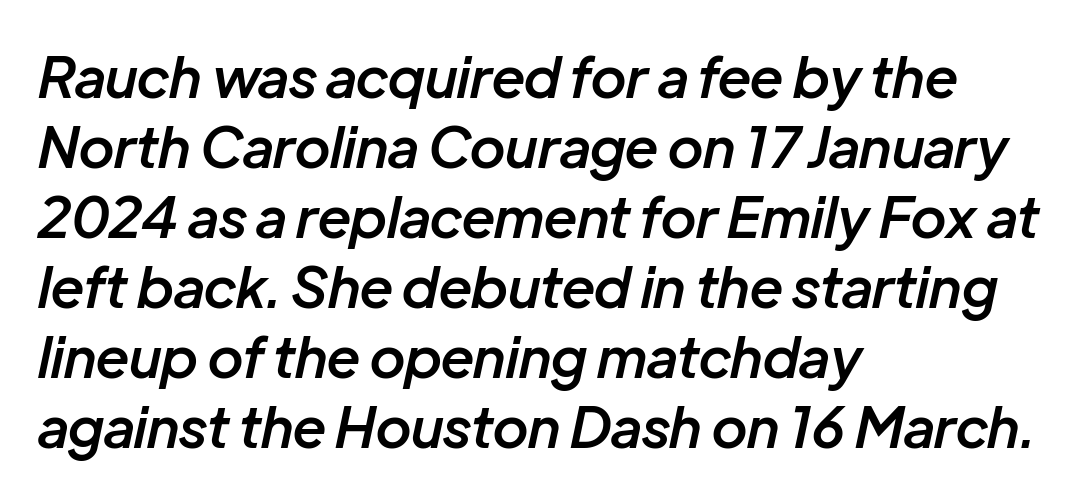
The image shows 56 px semibold type, italic (leaning right); set left-aligned, normal line spacing (1.25x), normal letter spacing, not underlined; low stroke contrast and a medium x-height.
